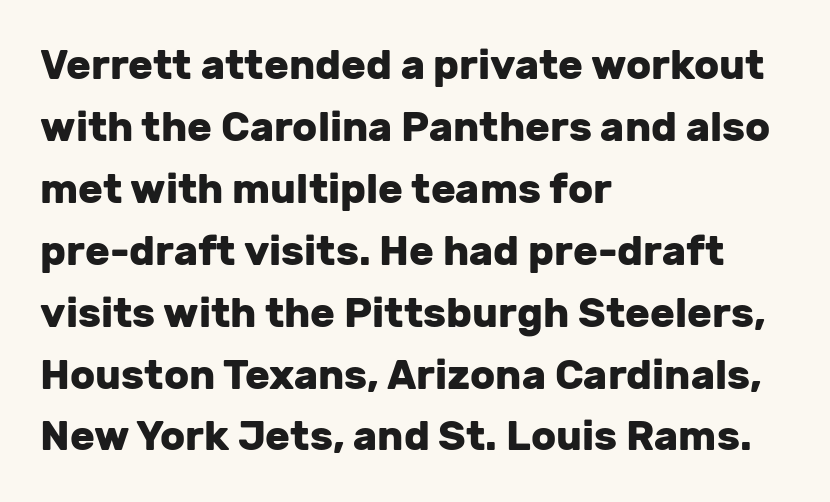
Q: Is the text bold? A: Yes.
Q: Is the text italic (slanted)? A: No, it is upright.
Q: Is the typeface a serif or a sans-serif typeface? A: Sans-serif.
Q: Is the text underlined? A: No.
Q: How is the paragraph aligned? A: Left-aligned.
Q: Is the spacing between letters normal or unusually wide? A: Normal.
Q: Is the spacing between lines tight, normal or loose? A: Normal.
Q: Width (condensed, normal, or wide)? A: Normal.
Q: Stroke contrast? A: Low.
Q: x-height? A: Medium.
Q: Monospaced? A: No.
